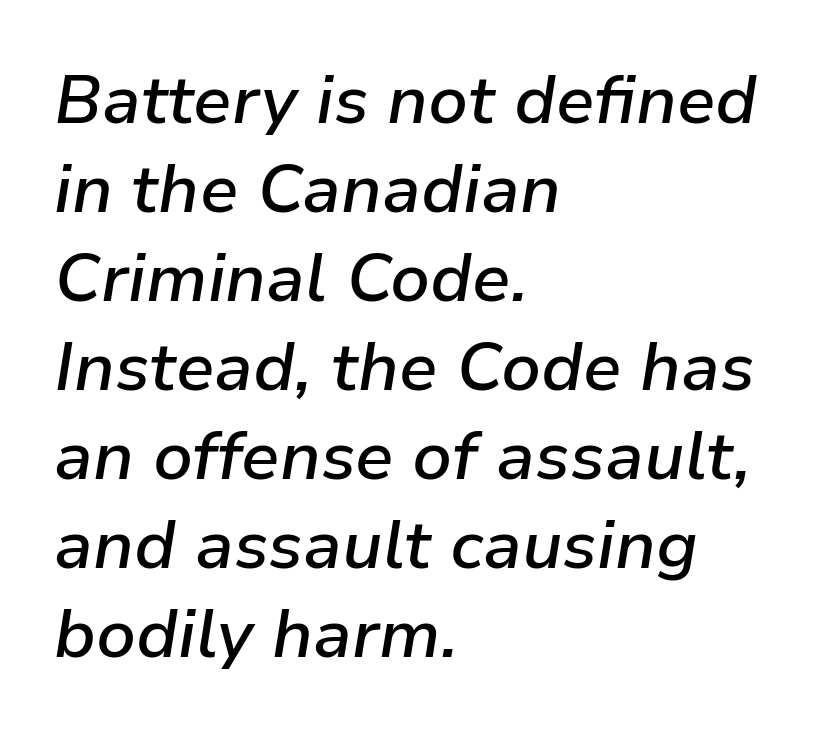
{"italic": "yes", "lean": "right", "slant_degrees": 9, "bold": "semi", "weight": "semibold", "width": "normal", "stroke_contrast": "low", "x_height": "medium", "monospaced": "no", "underline": "no", "align": "left", "line_spacing": "normal", "line_spacing_ratio": 1.31, "letter_spacing": "normal", "letter_spacing_em": 0.0, "glyph_px": 68}
